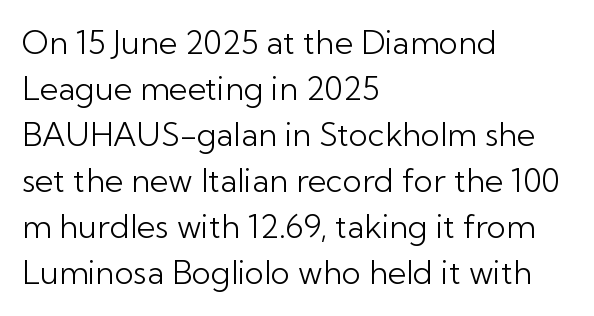
The image shows 32 px light sans-serif type, upright; set left-aligned, normal line spacing (1.44x), normal letter spacing, not underlined; low stroke contrast and a medium x-height.
